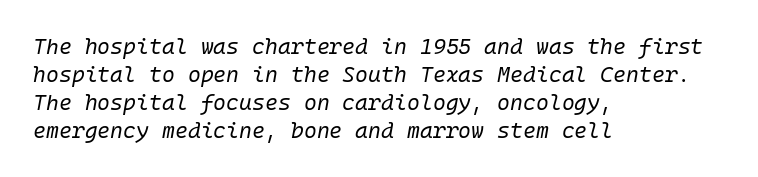
{"italic": "yes", "lean": "right", "slant_degrees": 10, "bold": "no", "underline": "no", "align": "left", "line_spacing": "normal", "line_spacing_ratio": 1.27, "letter_spacing": "normal", "letter_spacing_em": 0.0, "glyph_px": 22}
